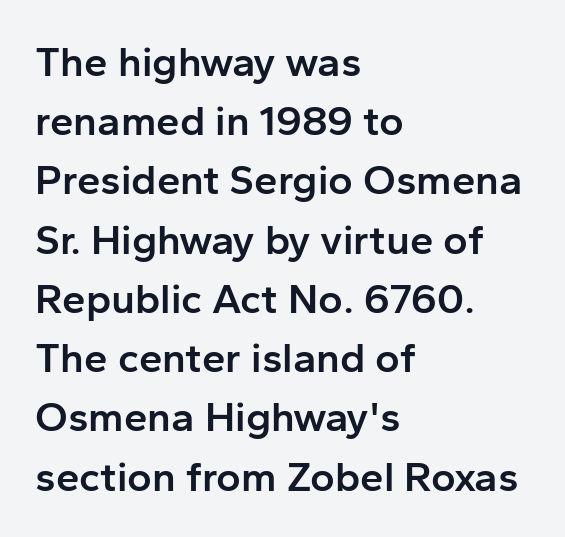
The rendering shows plain stroke endings on the letterforms — a sans-serif design. Reading down the column, the eye jumps a familiar distance to each next line. This sample has the flowing, uneven cadence of proportional lettering. Caption: multi-line text, flush left, ragged right. This sample uses an upright cut, with every glyph sitting square on the baseline. The area under the type is left untouched.
